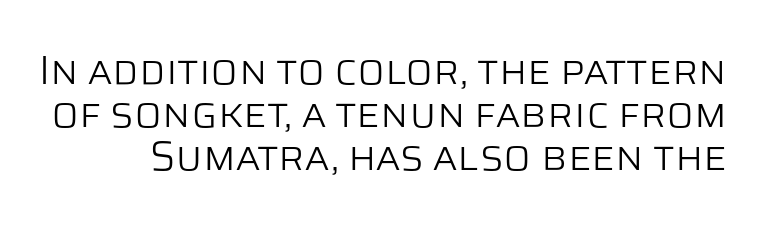
Q: Is the text bold? A: No.
Q: Is the text italic (slanted)? A: No, it is upright.
Q: Is the typeface a serif or a sans-serif typeface? A: Sans-serif.
Q: Is the text underlined? A: No.
Q: Is the spacing between letters normal or unusually wide? A: Normal.
Q: Is the spacing between lines tight, normal or loose? A: Tight.
Q: Width (condensed, normal, or wide)? A: Normal.
Q: Stroke contrast? A: Low.
Q: x-height? A: Large.
Q: Monospaced? A: No.
